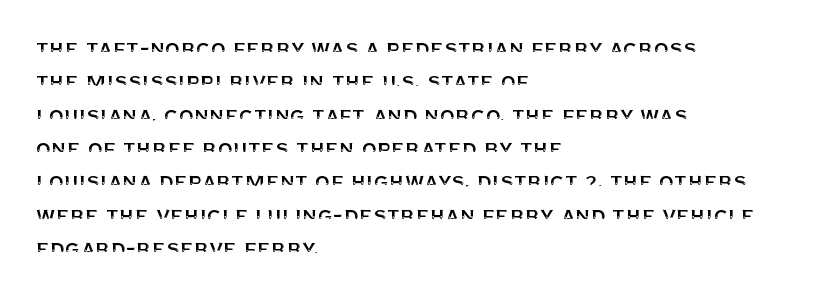
The image shows 24 px text type, upright; set left-aligned, normal line spacing (1.39x), normal letter spacing, not underlined.
